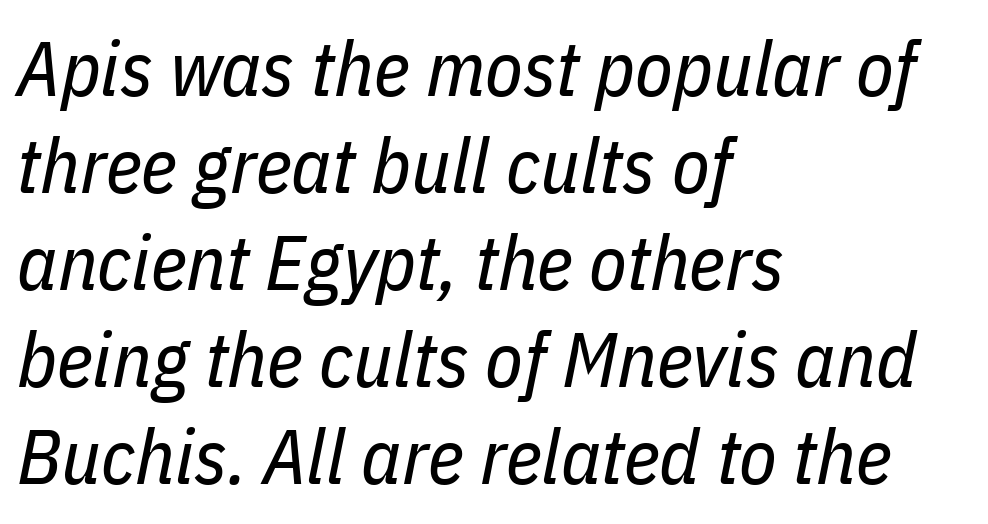
Q: Is the text bold? A: No.
Q: Is the text italic (slanted)? A: Yes, it leans right by about 11 degrees.
Q: Is the text underlined? A: No.
Q: How is the paragraph aligned? A: Left-aligned.
Q: Is the spacing between letters normal or unusually wide? A: Normal.
Q: Is the spacing between lines tight, normal or loose? A: Normal.
Q: Width (condensed, normal, or wide)? A: Condensed.
Q: Stroke contrast? A: Low.
Q: x-height? A: Medium.
Q: Monospaced? A: No.
